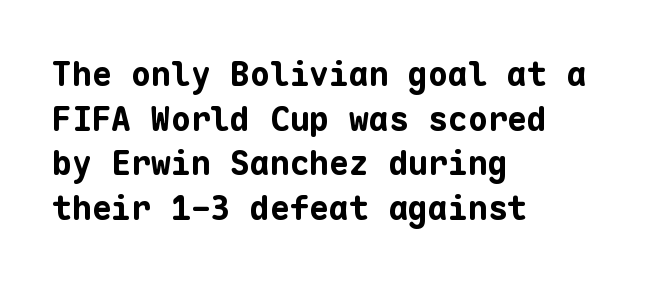
{"serif": "no", "italic": "no", "bold": "yes", "weight": "bold", "width": "normal", "stroke_contrast": "low", "x_height": "medium", "monospaced": "yes", "underline": "no", "align": "left", "line_spacing": "normal", "line_spacing_ratio": 1.35, "letter_spacing": "normal", "letter_spacing_em": 0.0, "glyph_px": 33}
